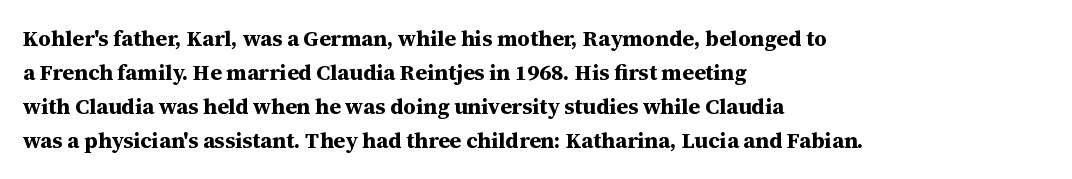
Q: Is the text bold? A: Yes.
Q: Is the text italic (slanted)? A: No, it is upright.
Q: Is the text underlined? A: No.
Q: How is the paragraph aligned? A: Left-aligned.
Q: Is the spacing between letters normal or unusually wide? A: Normal.
Q: Is the spacing between lines tight, normal or loose? A: Normal.
